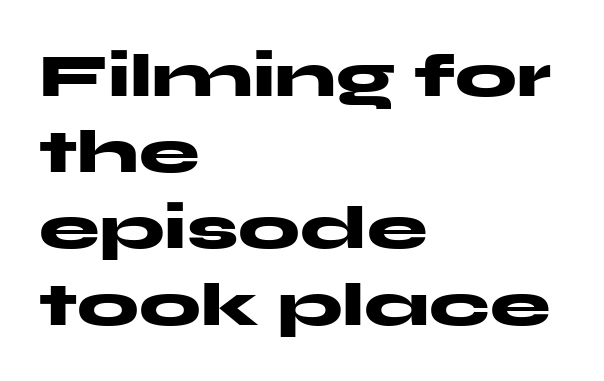
Q: Is the text bold? A: Yes.
Q: Is the text italic (slanted)? A: No, it is upright.
Q: Is the typeface a serif or a sans-serif typeface? A: Sans-serif.
Q: Is the text underlined? A: No.
Q: How is the paragraph aligned? A: Left-aligned.
Q: Is the spacing between letters normal or unusually wide? A: Normal.
Q: Is the spacing between lines tight, normal or loose? A: Normal.
Q: Width (condensed, normal, or wide)? A: Wide.
Q: Stroke contrast? A: Medium.
Q: x-height? A: Medium.
Q: Monospaced? A: No.
